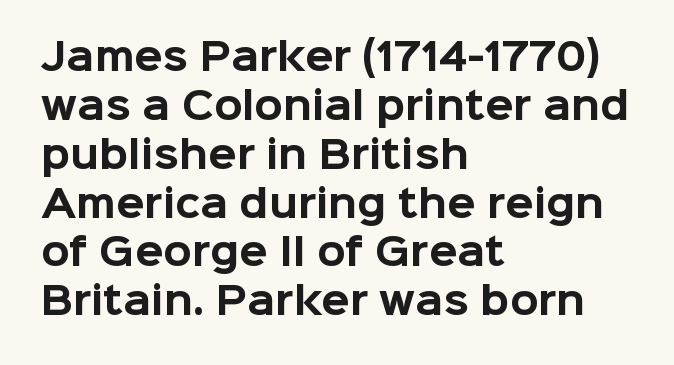
Nothing sits at the stroke ends, so this counts as sans-serif. Every row of glyphs begins at an identical x-position on the left. Compared with typical paragraphs, the rows here are spaced about the same. The face used here is rendered with its standard letterfit.
